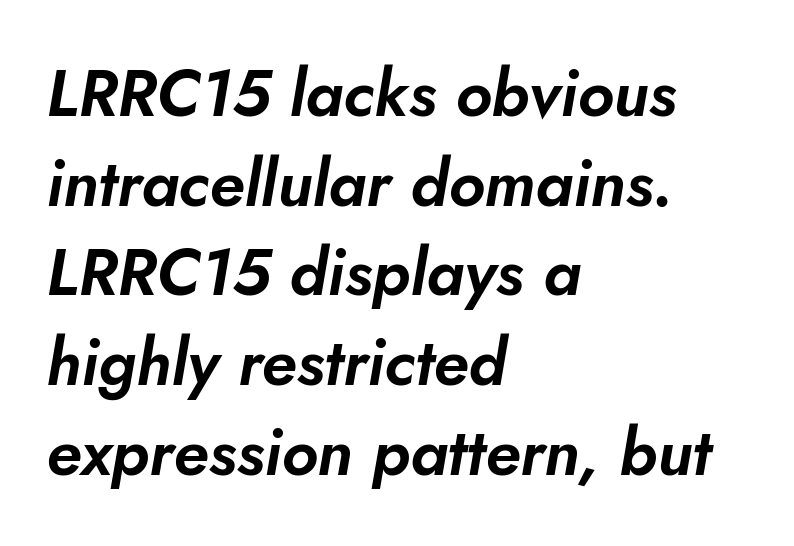
The image shows 65 px text type, italic (leaning right); set left-aligned, normal line spacing (1.38x), normal letter spacing, not underlined; low stroke contrast and a small x-height.
